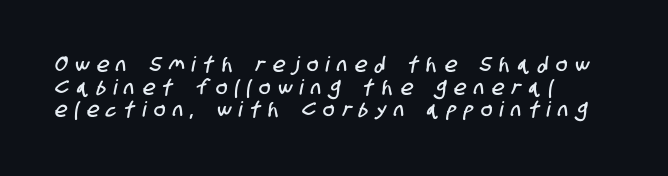
The image shows 21 px text type; set left-aligned, tight line spacing (1.08x), unusually wide letter spacing (+0.39 em), not underlined.
